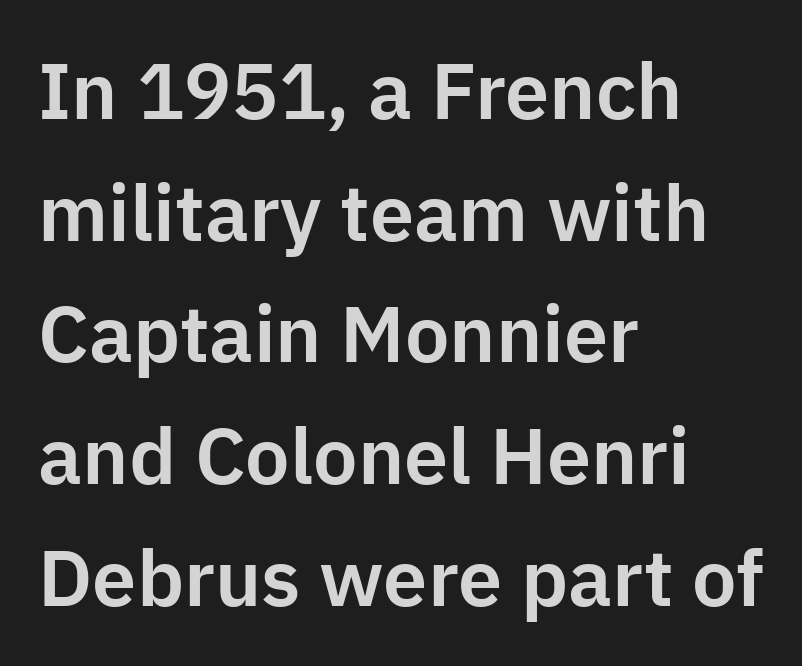
This sample uses a sans-serif face. Varying glyph widths throughout — classic text-font behaviour. Observe the ordinary spacing: letters are neighbours, not strangers. The rendering uses a moderate line-height, typical for paragraphs. One-word summary of the alignment: left. The gap between lines stays unmarked.
